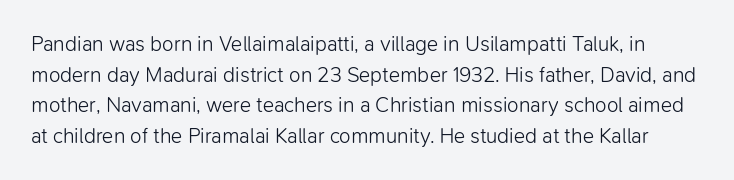
{"italic": "no", "bold": "no", "underline": "no", "line_spacing": "normal", "line_spacing_ratio": 1.46, "letter_spacing": "normal", "letter_spacing_em": 0.0, "glyph_px": 21}
